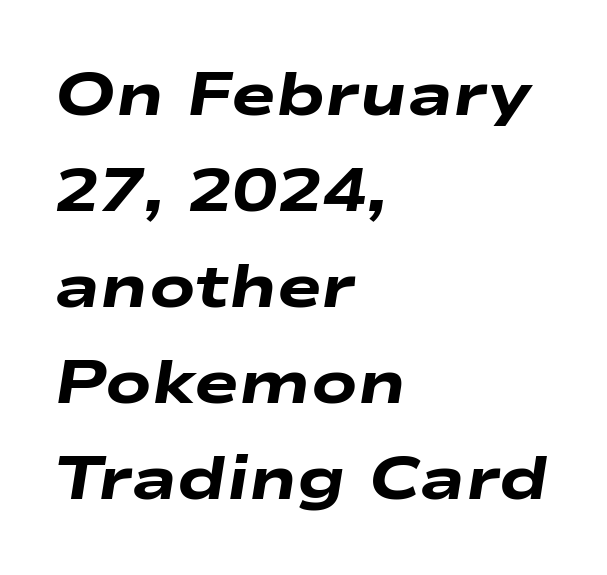
{"italic": "yes", "lean": "right", "slant_degrees": 9, "bold": "yes", "weight": "heavy", "width": "wide", "stroke_contrast": "low", "x_height": "medium", "monospaced": "no", "underline": "no", "align": "left", "line_spacing": "normal", "line_spacing_ratio": 1.6, "letter_spacing": "normal", "letter_spacing_em": 0.0, "glyph_px": 60}
